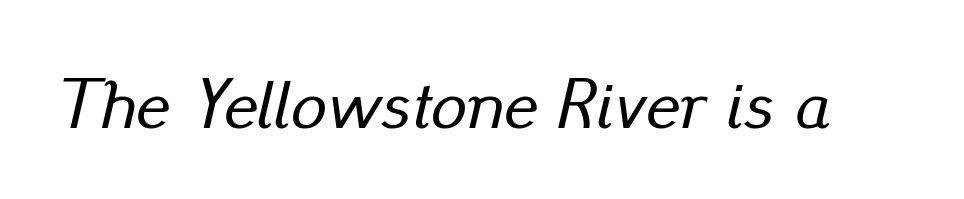
The text carries the slant typical of an italic or oblique font. Proportional: the letters do not fall into vertical columns. Characters follow at the spacing the type designer built in. The space beneath each line is pristine and unruled.
